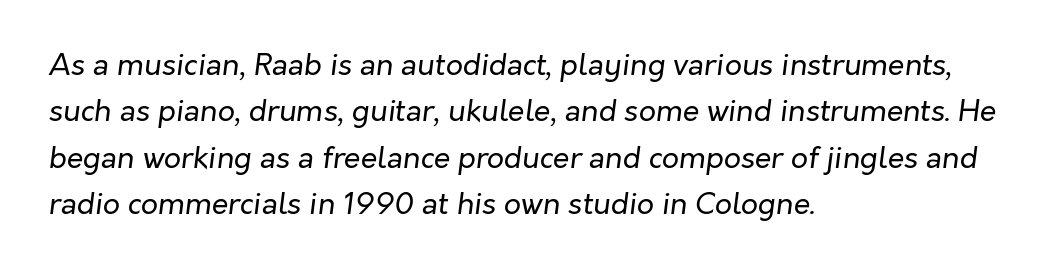
{"italic": "yes", "lean": "right", "slant_degrees": 7, "bold": "no", "weight": "regular", "width": "normal", "stroke_contrast": "low", "x_height": "medium", "monospaced": "no", "underline": "no", "align": "left", "line_spacing": "normal", "line_spacing_ratio": 1.55, "letter_spacing": "normal", "letter_spacing_em": 0.0, "glyph_px": 30}
